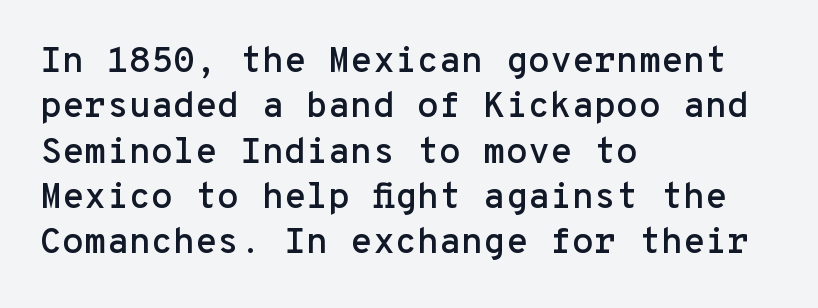
You can tell it's not italic because the verticals are truly vertical. Observe the absence of serifs on each vertical stroke in this sample. Is this a fixed-width face? Yes — each glyph sits in an identical cell. Line spacing here is normal. Is the block centered? No — it sits flush against the left margin.
